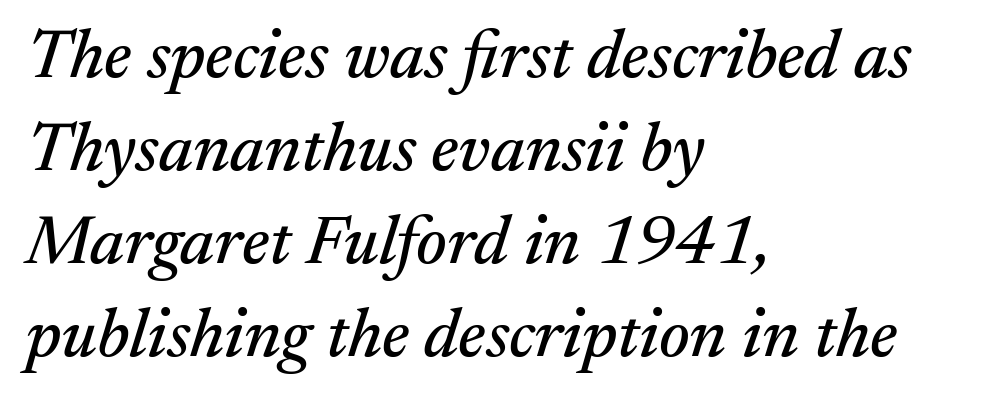
{"serif": "yes", "italic": "yes", "lean": "right", "slant_degrees": 17, "width": "normal", "stroke_contrast": "medium", "x_height": "medium", "monospaced": "no", "underline": "no", "align": "left", "line_spacing": "normal", "line_spacing_ratio": 1.35, "letter_spacing": "normal", "letter_spacing_em": 0.0, "glyph_px": 69}
